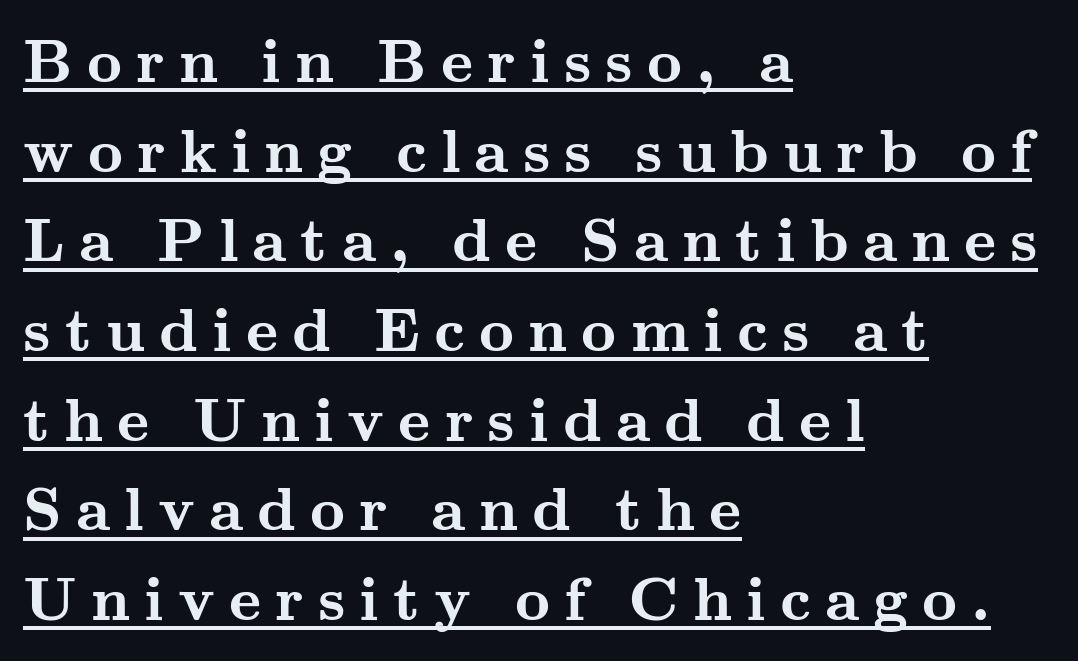
The image shows 61 px semibold, wide serif type, upright; set left-aligned, normal line spacing (1.47x), unusually wide letter spacing (+0.23 em), underlined; medium stroke contrast and a small x-height.
